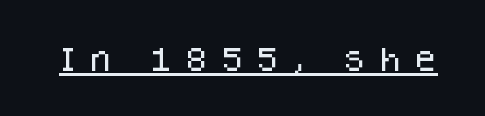
{"italic": "no", "underline": "yes", "letter_spacing": "wide", "letter_spacing_em": 0.49, "glyph_px": 26}
